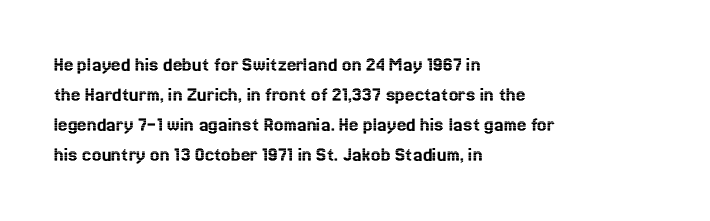
The image shows 21 px text type, upright; set left-aligned, normal line spacing (1.43x), normal letter spacing, not underlined.
